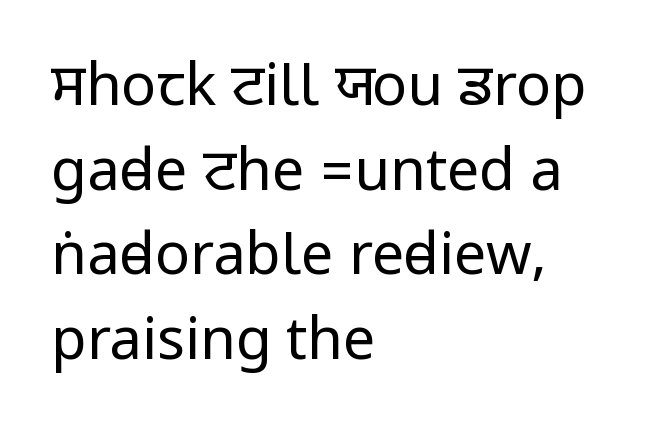
Q: Is the text bold? A: No.
Q: Is the text italic (slanted)? A: No, it is upright.
Q: Is the typeface a serif or a sans-serif typeface? A: Sans-serif.
Q: Is the text underlined? A: No.
Q: How is the paragraph aligned? A: Left-aligned.
Q: Is the spacing between letters normal or unusually wide? A: Normal.
Q: Is the spacing between lines tight, normal or loose? A: Normal.
Q: Width (condensed, normal, or wide)? A: Condensed.
Q: Stroke contrast? A: Low.
